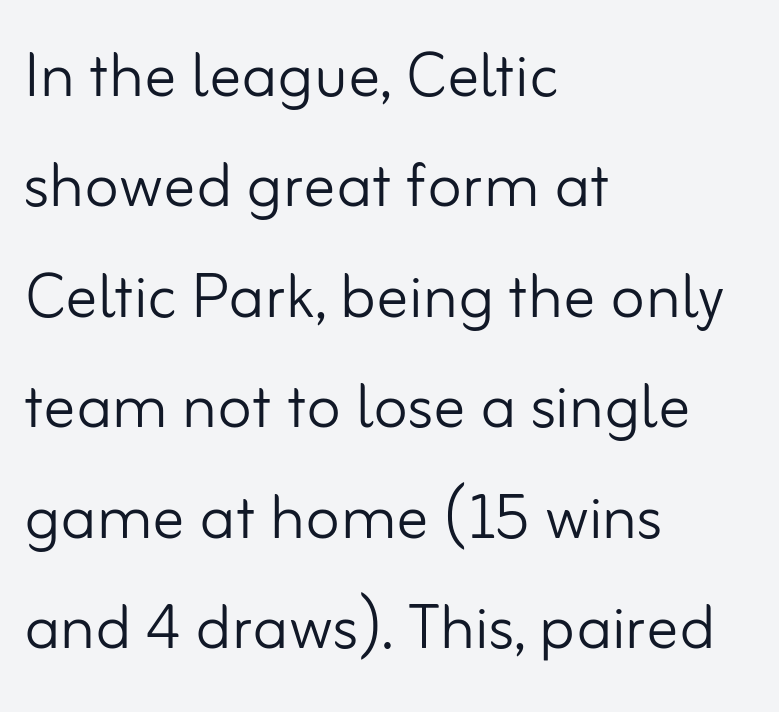
The letters advance in unequal steps, a hallmark of proportional type. In terms of posture, this sample is upright. The ragged edge is on the right, which tells us the setting is flush left. Baseline-to-baseline distance is the conventional proportion of letter height.
